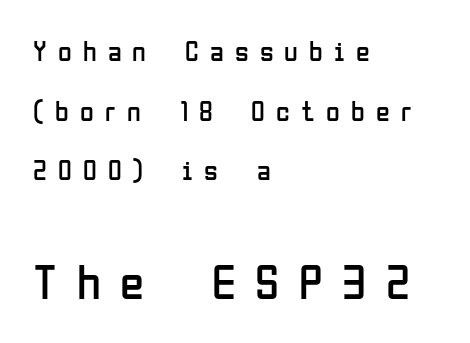
The image shows 49 px regular-weight, condensed sans-serif type, upright; set left-aligned, loose line spacing (2.13x), unusually wide letter spacing (+0.4 em), not underlined; the second (bottom) block is 1.75x larger; low stroke contrast and a medium x-height.
